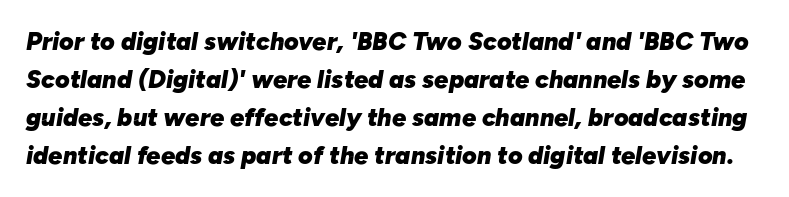
The image shows 25 px bold type, italic (leaning right); set normal line spacing (1.52x), normal letter spacing, not underlined.
